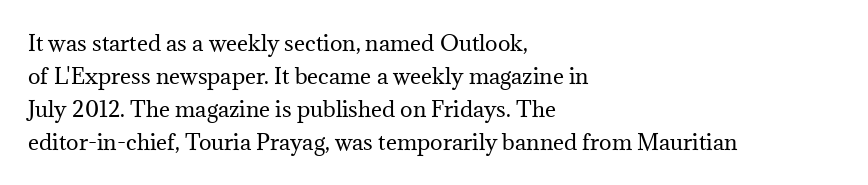
The image shows 21 px text type, upright; set left-aligned, normal line spacing (1.57x), normal letter spacing, not underlined.
